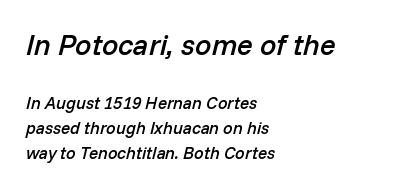
Q: Is the text bold? A: Semi-bold.
Q: Is the text italic (slanted)? A: Yes, it leans right by about 14 degrees.
Q: Is the text underlined? A: No.
Q: How is the paragraph aligned? A: Left-aligned.
Q: Is the spacing between letters normal or unusually wide? A: Normal.
Q: Is the spacing between lines tight, normal or loose? A: Normal.
Q: Which block of text is set in a larger size, the first (top) or the second (bottom)? A: The first (top) one.
Q: Width (condensed, normal, or wide)? A: Normal.
Q: Stroke contrast? A: Low.
Q: x-height? A: Medium.
Q: Monospaced? A: No.
